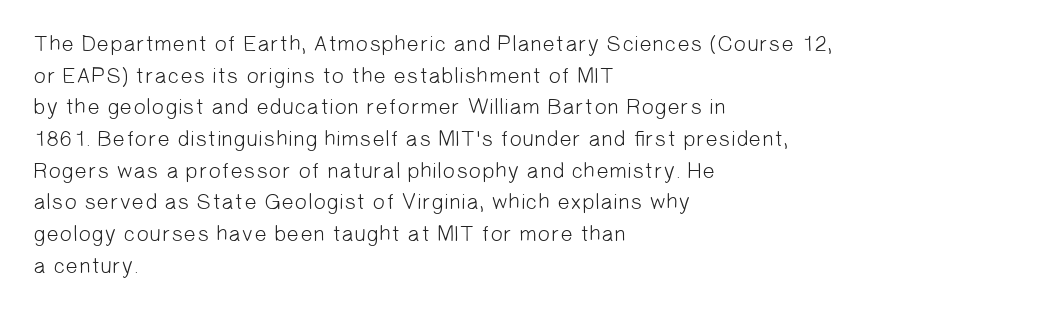
Q: Is the text bold? A: No.
Q: Is the text underlined? A: No.
Q: How is the paragraph aligned? A: Left-aligned.
Q: Is the spacing between letters normal or unusually wide? A: Normal.
Q: Is the spacing between lines tight, normal or loose? A: Normal.
